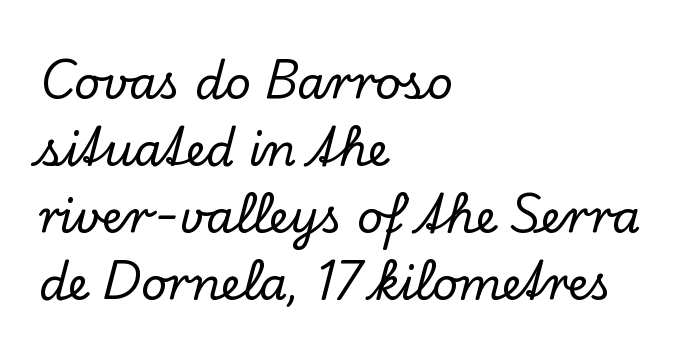
Q: Is the text italic (slanted)? A: Yes.
Q: Is the typeface a serif or a sans-serif typeface? A: Serif.
Q: Is the text underlined? A: No.
Q: How is the paragraph aligned? A: Left-aligned.
Q: Is the spacing between letters normal or unusually wide? A: Normal.
Q: Is the spacing between lines tight, normal or loose? A: Normal.
Q: Width (condensed, normal, or wide)? A: Normal.
Q: Stroke contrast? A: Low.
Q: x-height? A: Small.
Q: Monospaced? A: No.
